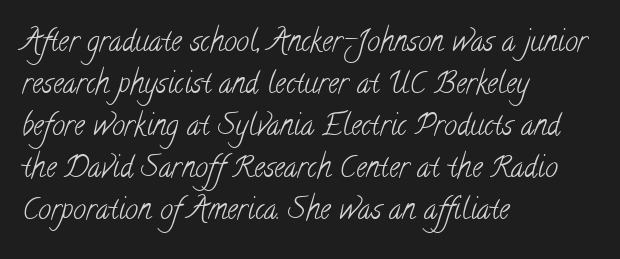
Nothing heavy about these letters — not bold at all. This sample keeps an unexceptional amount of space between lines. Between one letter and the next there's only the usual sliver of space. This sample has the flowing, uneven cadence of proportional lettering. A student would call this left alignment; a typographer would say flush left, rag right.
